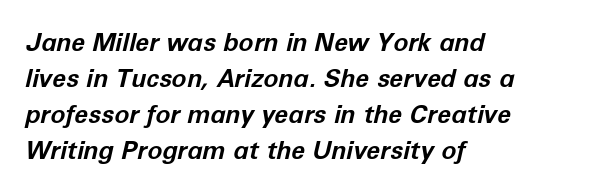
The image shows 25 px bold type, italic (leaning right); set left-aligned, normal line spacing (1.44x), normal letter spacing, not underlined.
